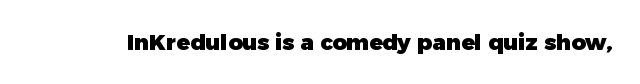
Short note: letters normally spaced. Words float on clear page, feet unadorned. The letters stand upright; this is a roman face. Heavy, bold letterforms.
